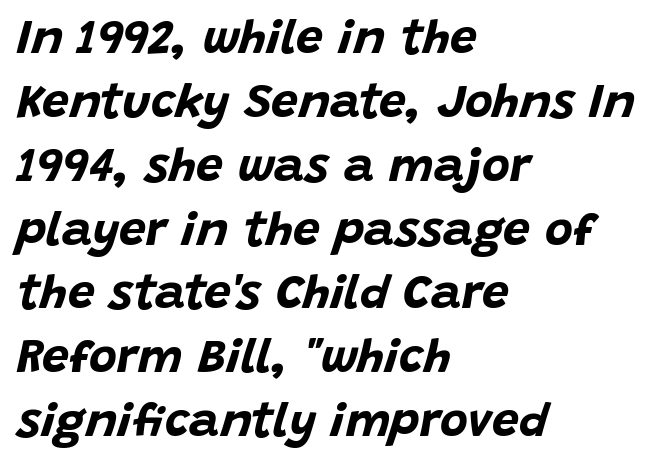
{"italic": "yes", "lean": "right", "slant_degrees": 15, "bold": "yes", "weight": "bold", "width": "normal", "stroke_contrast": "low", "x_height": "large", "monospaced": "no", "underline": "no", "align": "left", "line_spacing": "normal", "line_spacing_ratio": 1.33, "letter_spacing": "normal", "letter_spacing_em": 0.0, "glyph_px": 48}
